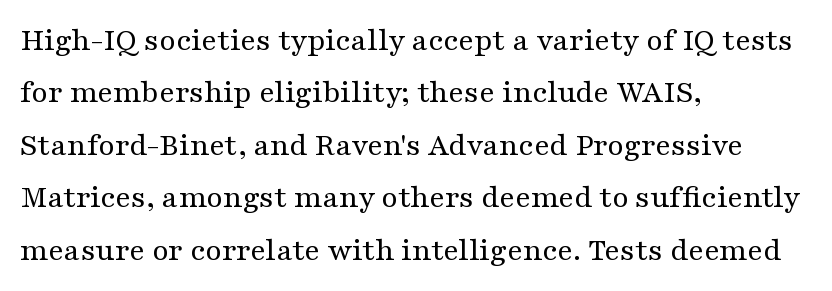
The image shows 33 px regular-weight, wide serif type, upright; set left-aligned, normal line spacing (1.59x), normal letter spacing, not underlined; medium stroke contrast and a medium x-height.
